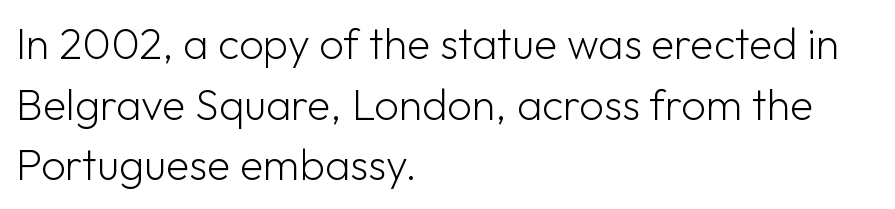
The image shows 43 px light sans-serif type, upright; set left-aligned, normal line spacing (1.41x), normal letter spacing, not underlined; low stroke contrast and a medium x-height.
